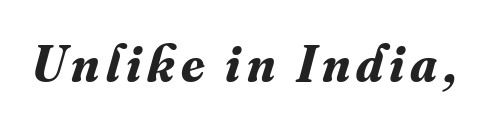
Q: Is the text bold? A: Yes.
Q: Is the text italic (slanted)? A: Yes, it leans right by about 16 degrees.
Q: Is the typeface a serif or a sans-serif typeface? A: Serif.
Q: Is the text underlined? A: No.
Q: Width (condensed, normal, or wide)? A: Normal.
Q: Stroke contrast? A: Medium.
Q: x-height? A: Small.
Q: Monospaced? A: No.
